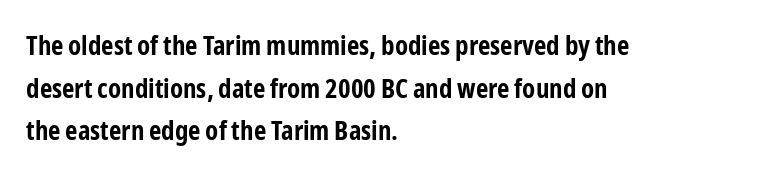
Typesetter's note: full bold, strokes at maximum text heaviness. Compared with typical paragraphs, the rows here are spaced about the same. Layout note: lines flush left. The passage shown is not underscored anywhere.
